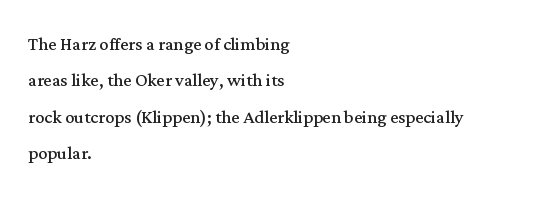
Compared with typical paragraphs, the rows here are spaced about the same. The letterforms sit at book weight or below. Ascenders rise straight up at ninety degrees. The lines are quadded left. Check the space under the baseline: it is left empty. Tracking value appears to be zero — textbook default spacing.
